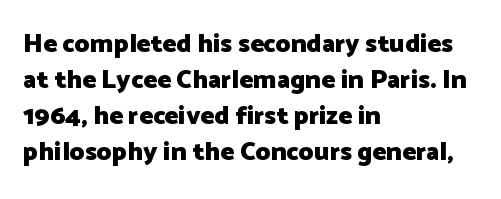
{"italic": "no", "bold": "yes", "underline": "no", "align": "left", "line_spacing": "normal", "line_spacing_ratio": 1.39, "letter_spacing": "normal", "letter_spacing_em": 0.0, "glyph_px": 26}
